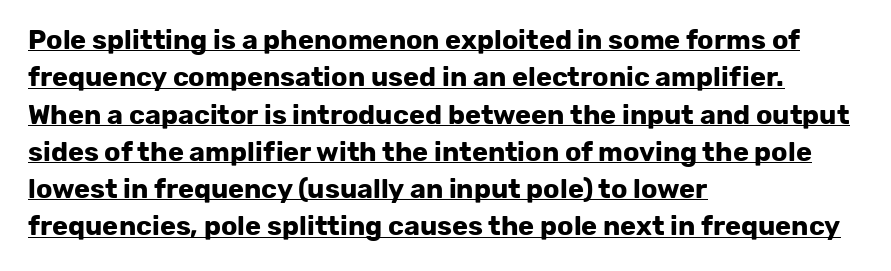
{"italic": "no", "bold": "yes", "underline": "yes", "align": "left", "line_spacing": "normal", "line_spacing_ratio": 1.38, "letter_spacing": "normal", "letter_spacing_em": 0.0, "glyph_px": 27}
